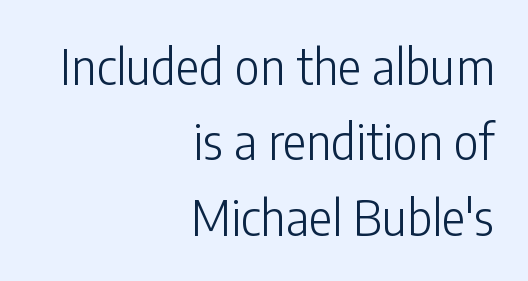
Q: Is the text bold? A: No.
Q: Is the text italic (slanted)? A: No, it is upright.
Q: Is the typeface a serif or a sans-serif typeface? A: Sans-serif.
Q: Is the text underlined? A: No.
Q: How is the paragraph aligned? A: Right-aligned.
Q: Is the spacing between letters normal or unusually wide? A: Normal.
Q: Is the spacing between lines tight, normal or loose? A: Normal.
Q: Width (condensed, normal, or wide)? A: Condensed.
Q: Stroke contrast? A: Low.
Q: x-height? A: Medium.
Q: Monospaced? A: No.
